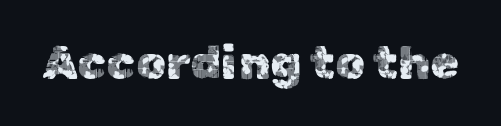
Q: Is the text italic (slanted)? A: No, it is upright.
Q: Is the typeface a serif or a sans-serif typeface? A: Sans-serif.
Q: Is the text underlined? A: No.
Q: Is the spacing between letters normal or unusually wide? A: Normal.
Q: Width (condensed, normal, or wide)? A: Normal.
Q: x-height? A: Medium.
Q: Monospaced? A: No.
